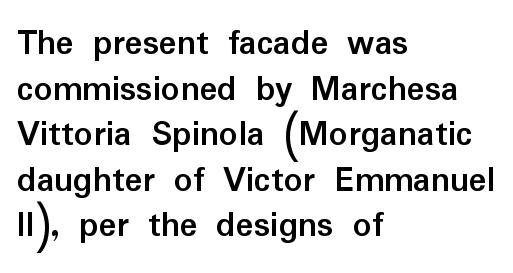
{"serif": "no", "italic": "no", "bold": "yes", "weight": "semibold", "width": "normal", "stroke_contrast": "low", "x_height": "medium", "monospaced": "no", "underline": "no", "align": "left", "line_spacing_ratio": 1.23, "letter_spacing": "normal", "letter_spacing_em": 0.0, "glyph_px": 37}
